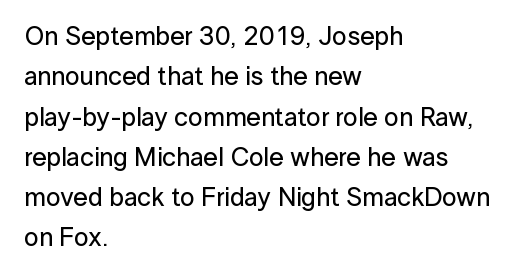
{"italic": "no", "underline": "no", "align": "left", "line_spacing": "normal", "line_spacing_ratio": 1.55, "letter_spacing": "normal", "letter_spacing_em": 0.0, "glyph_px": 26}
